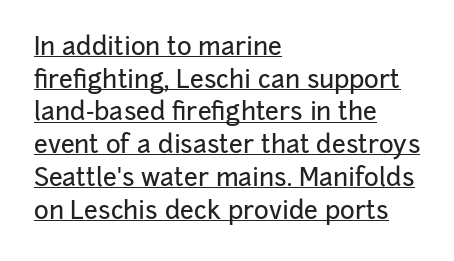
The image shows 25 px text type, upright; set left-aligned, normal line spacing (1.31x), normal letter spacing, underlined.
